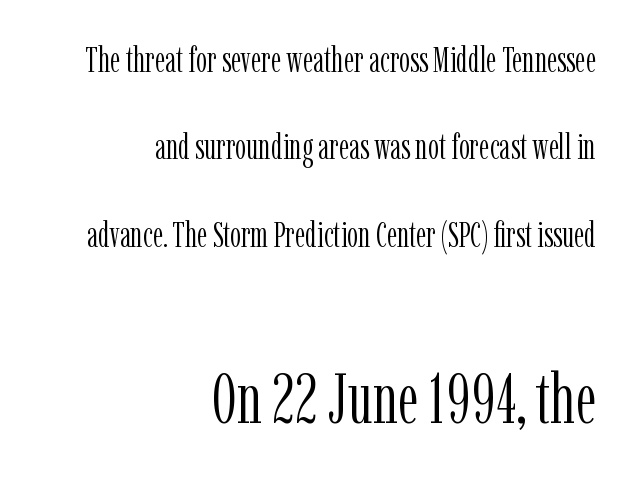
The image shows 70 px light, condensed serif type, upright; set right-aligned, loose line spacing (2.5x), normal letter spacing, not underlined; the second (bottom) block is 2.0x larger; low stroke contrast and a medium x-height.
